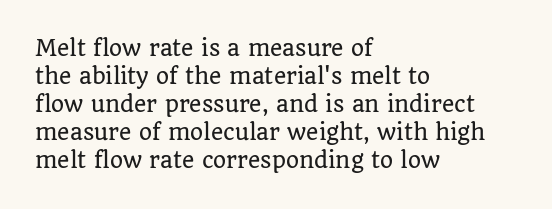
Q: Is the text italic (slanted)? A: No, it is upright.
Q: Is the text underlined? A: No.
Q: How is the paragraph aligned? A: Left-aligned.
Q: Is the spacing between letters normal or unusually wide? A: Normal.
Q: Is the spacing between lines tight, normal or loose? A: Normal.
